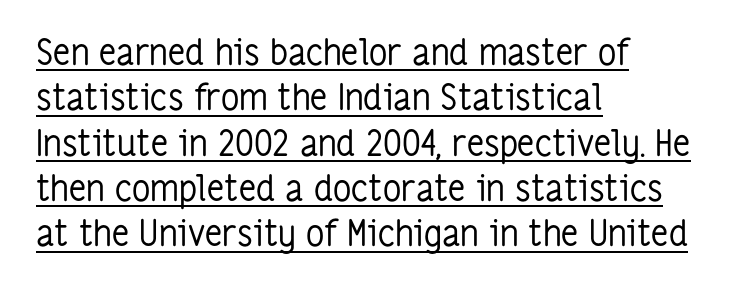
The image shows 36 px regular-weight, condensed sans-serif type, upright; set left-aligned, normal line spacing (1.26x), normal letter spacing, underlined; low stroke contrast and a medium x-height.
